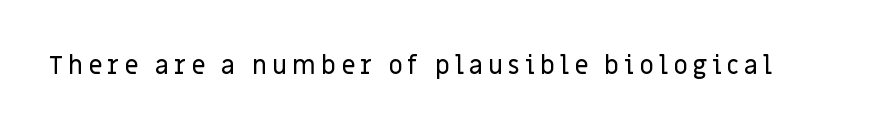
{"italic": "no", "underline": "no", "letter_spacing": "wide", "letter_spacing_em": 0.2, "glyph_px": 25}
